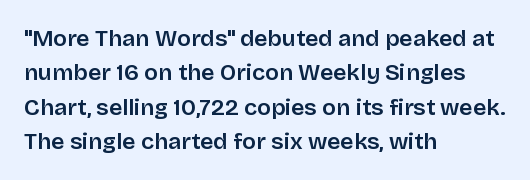
The image shows 23 px text type, upright; set left-aligned, normal line spacing (1.49x), normal letter spacing, not underlined.
